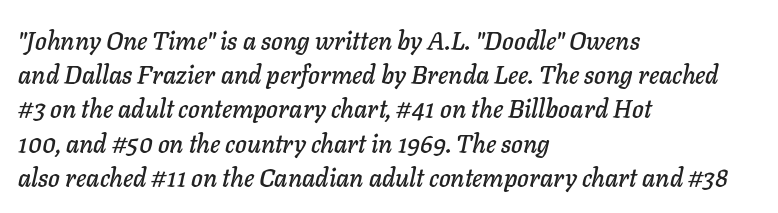
{"italic": "yes", "lean": "right", "slant_degrees": 11, "underline": "no", "align": "left", "line_spacing": "normal", "line_spacing_ratio": 1.37, "letter_spacing": "normal", "letter_spacing_em": 0.0, "glyph_px": 25}
